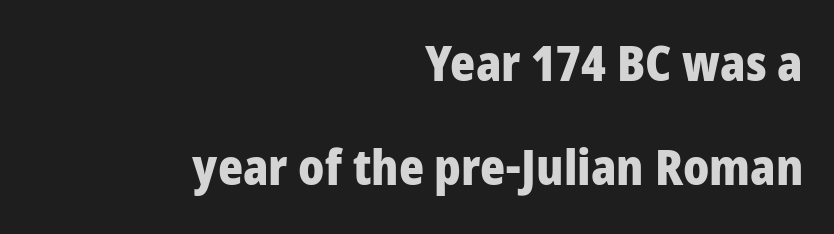
{"serif": "no", "italic": "no", "bold": "yes", "weight": "heavy", "width": "condensed", "stroke_contrast": "low", "x_height": "large", "monospaced": "no", "underline": "no", "align": "right", "line_spacing": "loose", "line_spacing_ratio": 2.17, "letter_spacing": "normal", "letter_spacing_em": 0.0, "glyph_px": 48}
